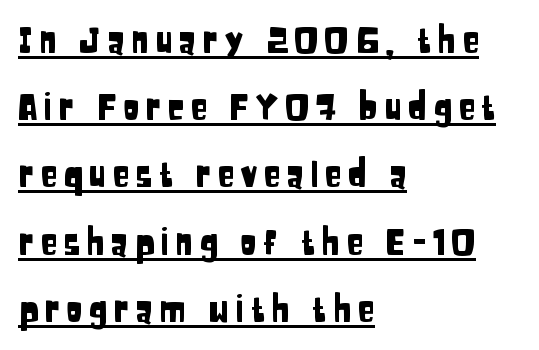
Q: Is the text italic (slanted)? A: No, it is upright.
Q: Is the typeface a serif or a sans-serif typeface? A: Sans-serif.
Q: Is the text underlined? A: Yes.
Q: How is the paragraph aligned? A: Left-aligned.
Q: Is the spacing between lines tight, normal or loose? A: Loose.
Q: Width (condensed, normal, or wide)? A: Condensed.
Q: Stroke contrast? A: Low.
Q: x-height? A: Large.
Q: Monospaced? A: No.
